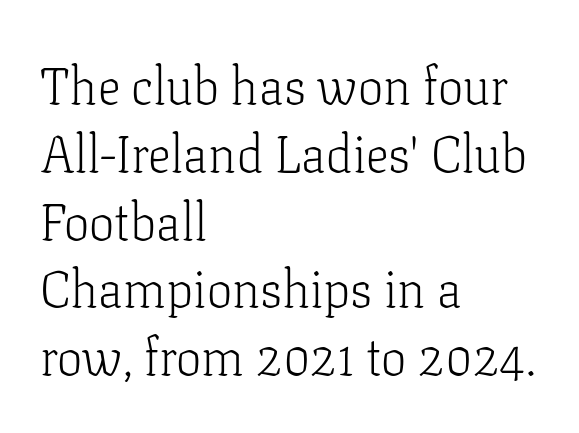
The image shows 51 px light serif type, upright; set left-aligned, normal line spacing (1.33x), normal letter spacing, not underlined; low stroke contrast and a medium x-height.
